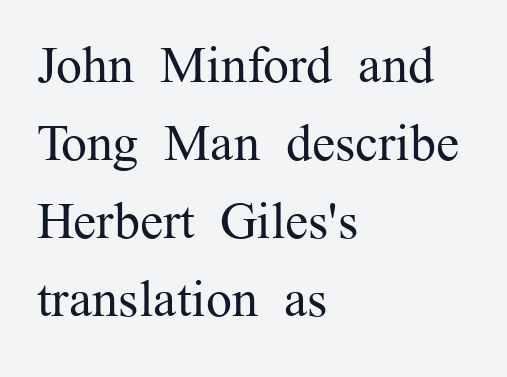
Q: Is the text bold? A: No.
Q: Is the text italic (slanted)? A: No, it is upright.
Q: Is the typeface a serif or a sans-serif typeface? A: Serif.
Q: Is the text underlined? A: No.
Q: How is the paragraph aligned? A: Left-aligned.
Q: Is the spacing between letters normal or unusually wide? A: Normal.
Q: Is the spacing between lines tight, normal or loose? A: Normal.
Q: Width (condensed, normal, or wide)? A: Normal.
Q: Stroke contrast? A: Medium.
Q: x-height? A: Medium.
Q: Monospaced? A: No.
